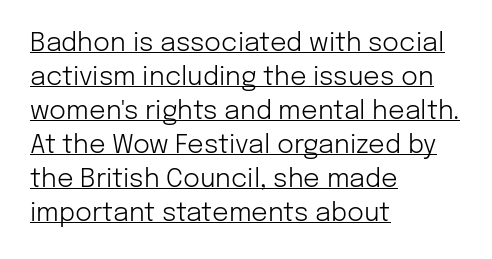
Decoration check: the copy is underlined. No extra ink here — the face is not bold. Every row of glyphs begins at an identical x-position on the left. This rendering leaves character spacing at its baseline value. Every character sits straight up, as roman type does.
